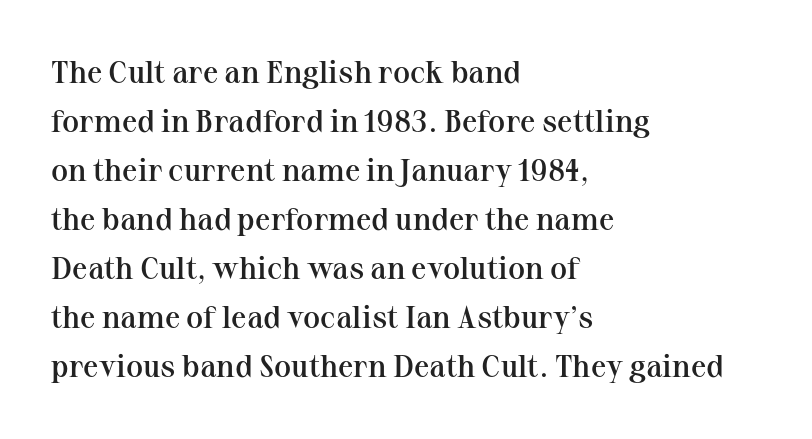
Line spacing here is normal. The paragraph has a hard left edge and a soft right edge. Does the type have serifs? Yes, each stem ends in a small foot. The characters look somewhat weighty, a semibold short of true bold. Do the characters align in a grid? No, the font is proportional.
